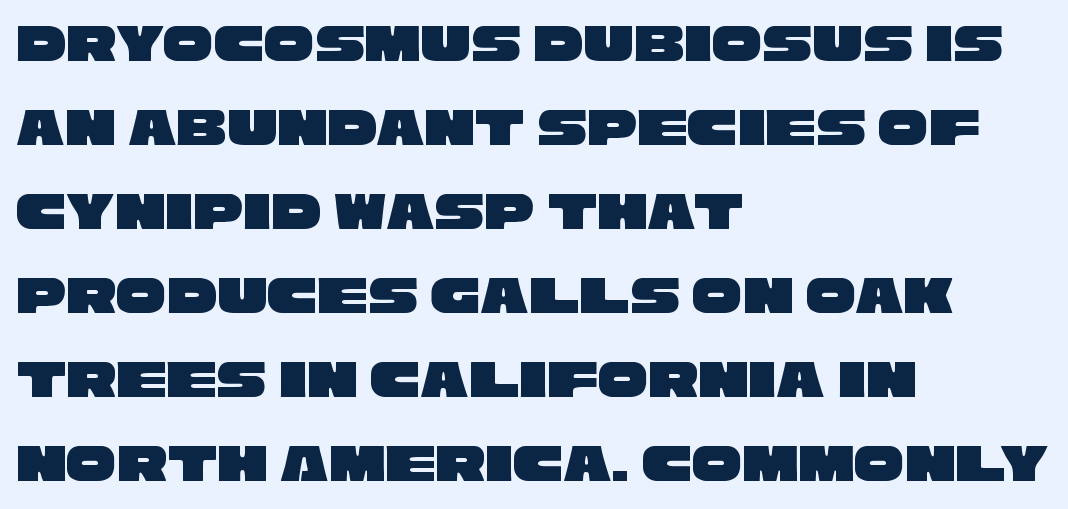
Each letter keeps its own natural width here, so spacing adapts to shape. These lines stack with their left ends in a neat column. Leading matches the norm, producing a regular column. Look at the bottom of the vertical strokes: they stop flat, with no serifs. Observe the ordinary spacing: letters are neighbours, not strangers. Descenders are the only things crossing below the line.
